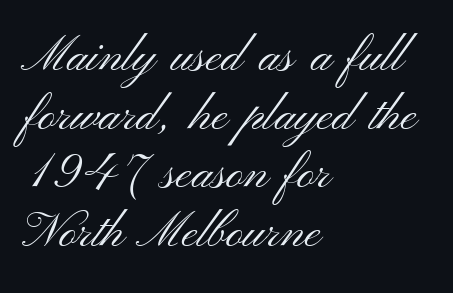
The image shows 48 px light, wide sans-serif type; set left-aligned, line spacing 1.22x, normal letter spacing, not underlined; medium stroke contrast and a small x-height.
